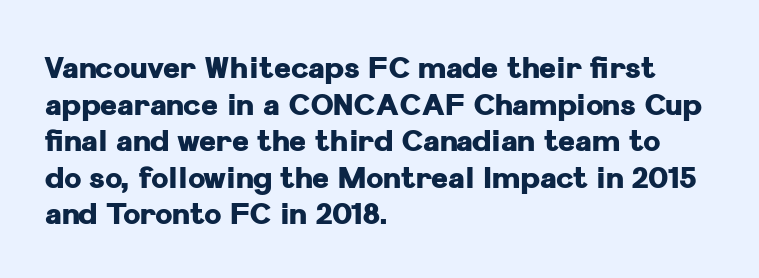
The image shows 29 px heavy sans-serif type, upright; set left-aligned, normal line spacing (1.26x), normal letter spacing, not underlined; low stroke contrast and a medium x-height.
